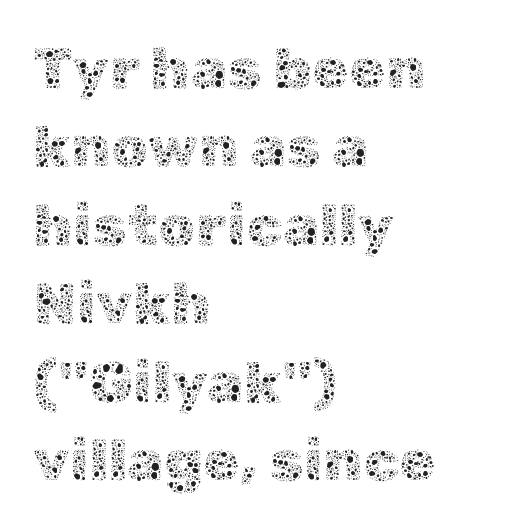
{"italic": "no", "bold": "no", "weight": "thin", "width": "normal", "x_height": "medium", "monospaced": "no", "underline": "no", "align": "left", "line_spacing": "normal", "line_spacing_ratio": 1.33, "letter_spacing": "normal", "letter_spacing_em": 0.0, "glyph_px": 59}
